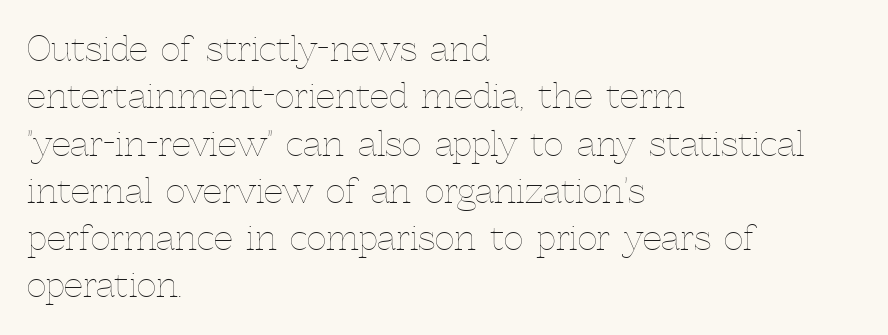
The rendering keeps characters at their native spacing. The string is rendered with underlining switched off. Characters remain perfectly vertical along every line. Casual observation: everything's shoved over to the left.
